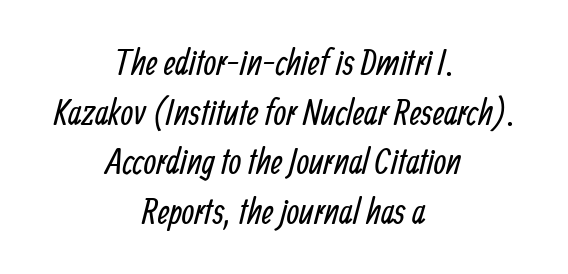
The image shows 36 px regular-weight, condensed sans-serif type; set centered, normal line spacing (1.38x), normal letter spacing, not underlined; low stroke contrast and a medium x-height.
